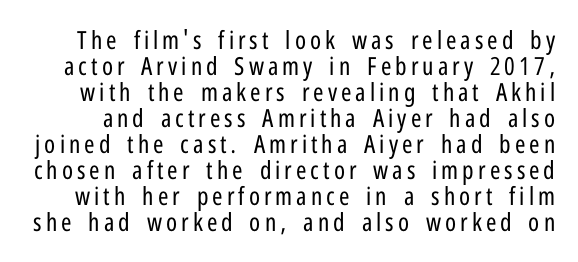
Q: Is the text bold? A: No.
Q: Is the text italic (slanted)? A: No, it is upright.
Q: Is the text underlined? A: No.
Q: Is the spacing between lines tight, normal or loose? A: Tight.
